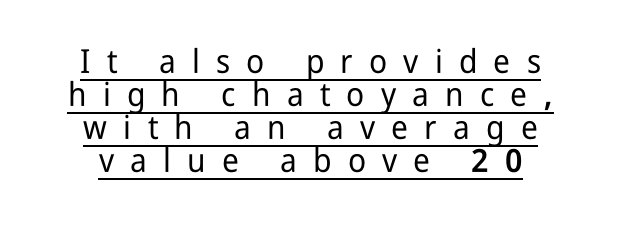
This sample has the flowing, uneven cadence of proportional lettering. When letters stand straight like this, we call the style roman or upright. Both edges are ragged and mirror each other, which tells us the setting is centered. The typeface chosen for these lines omits serifs.
